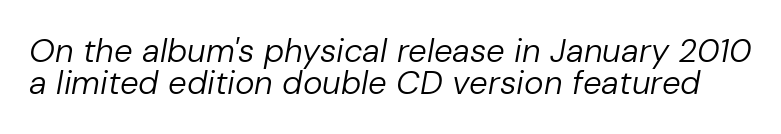
{"italic": "yes", "lean": "right", "slant_degrees": 10, "bold": "no", "weight": "regular", "width": "normal", "stroke_contrast": "low", "x_height": "medium", "monospaced": "no", "underline": "no", "line_spacing": "tight", "line_spacing_ratio": 0.96, "letter_spacing": "normal", "letter_spacing_em": 0.0, "glyph_px": 33}
